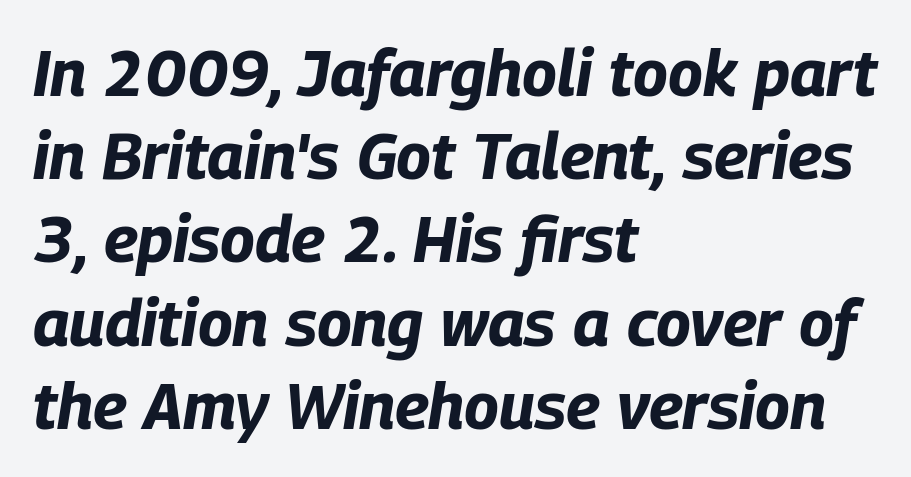
Q: Is the text bold? A: Yes.
Q: Is the text italic (slanted)? A: Yes, it leans right by about 9 degrees.
Q: Is the text underlined? A: No.
Q: How is the paragraph aligned? A: Left-aligned.
Q: Is the spacing between letters normal or unusually wide? A: Normal.
Q: Is the spacing between lines tight, normal or loose? A: Normal.
Q: Width (condensed, normal, or wide)? A: Condensed.
Q: Stroke contrast? A: Low.
Q: x-height? A: Large.
Q: Monospaced? A: No.
